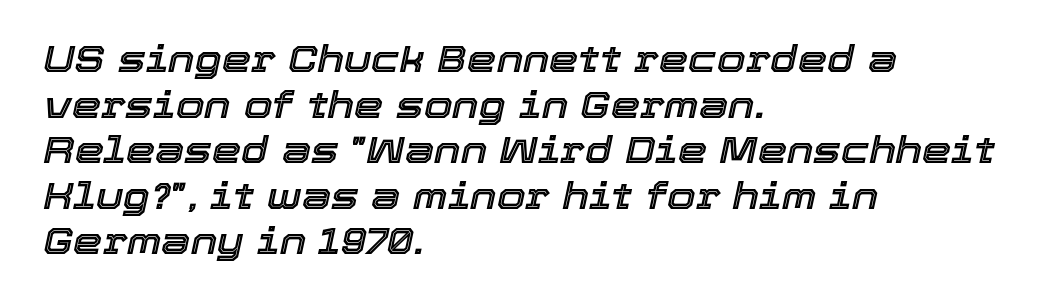
{"italic": "yes", "lean": "right", "slant_degrees": 12, "width": "normal", "x_height": "medium", "monospaced": "no", "underline": "no", "align": "left", "line_spacing_ratio": 1.23, "letter_spacing": "normal", "letter_spacing_em": 0.0, "glyph_px": 37}
